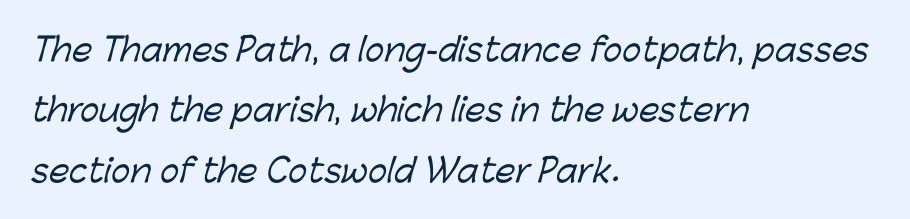
The letters advance in unequal steps, a hallmark of proportional type. Notice how the passage keeps a crisp vertical edge on the left only. The passage shown is not underscored anywhere. Each word holds together tightly as a unit, with standard inter-letter gaps.
